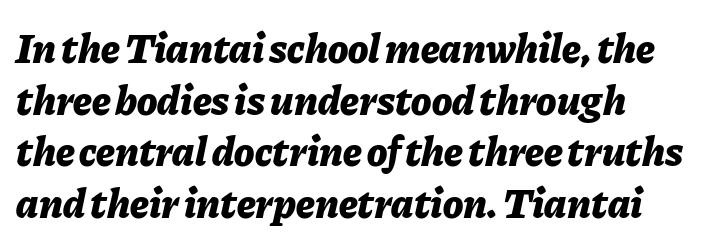
{"italic": "yes", "lean": "right", "slant_degrees": 11, "bold": "yes", "weight": "bold", "width": "normal", "stroke_contrast": "low", "x_height": "medium", "monospaced": "no", "underline": "no", "line_spacing_ratio": 1.23, "letter_spacing": "normal", "letter_spacing_em": 0.0, "glyph_px": 42}
